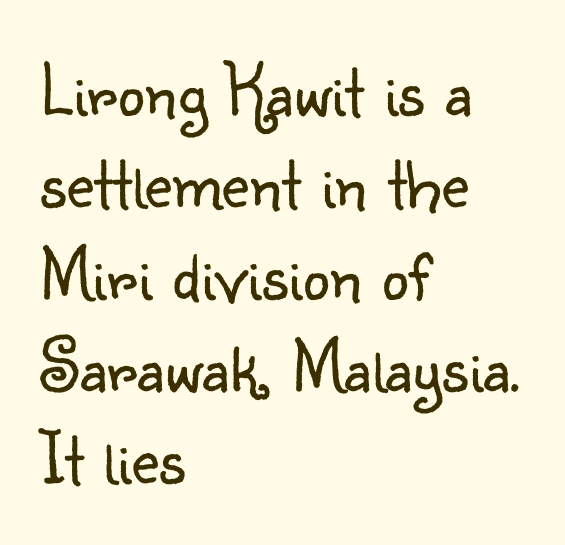
Q: Is the text bold? A: No.
Q: Is the text italic (slanted)? A: No, it is upright.
Q: Is the typeface a serif or a sans-serif typeface? A: Sans-serif.
Q: Is the text underlined? A: No.
Q: How is the paragraph aligned? A: Left-aligned.
Q: Is the spacing between letters normal or unusually wide? A: Normal.
Q: Width (condensed, normal, or wide)? A: Normal.
Q: Stroke contrast? A: Low.
Q: x-height? A: Small.
Q: Monospaced? A: No.
